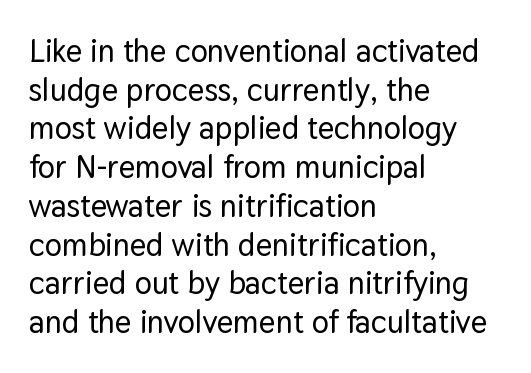
The image shows 32 px sans-serif type, upright; set left-aligned, line spacing 1.21x, normal letter spacing, not underlined; low stroke contrast and a medium x-height.
